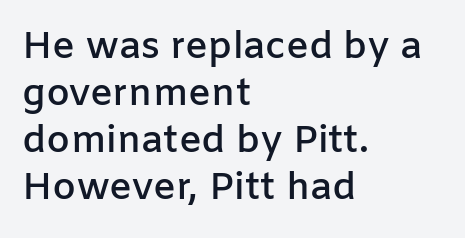
The image shows 38 px semibold sans-serif type, upright; set left-aligned, line spacing 1.24x, normal letter spacing, not underlined; low stroke contrast and a medium x-height.
